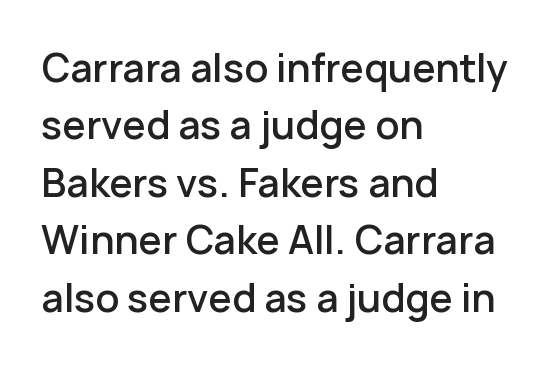
{"serif": "no", "italic": "no", "bold": "semi", "weight": "semibold", "width": "normal", "stroke_contrast": "low", "x_height": "medium", "monospaced": "no", "underline": "no", "align": "left", "line_spacing": "normal", "line_spacing_ratio": 1.51, "letter_spacing": "normal", "letter_spacing_em": 0.0, "glyph_px": 38}
